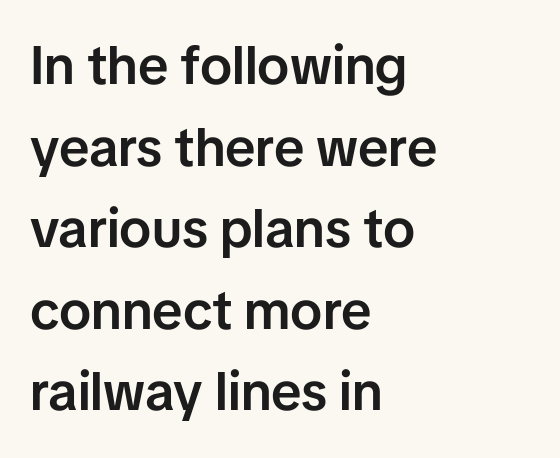
{"serif": "no", "italic": "no", "bold": "semi", "weight": "semibold", "width": "normal", "stroke_contrast": "low", "x_height": "medium", "monospaced": "no", "underline": "no", "align": "left", "line_spacing": "normal", "line_spacing_ratio": 1.51, "letter_spacing": "normal", "letter_spacing_em": 0.0, "glyph_px": 54}
